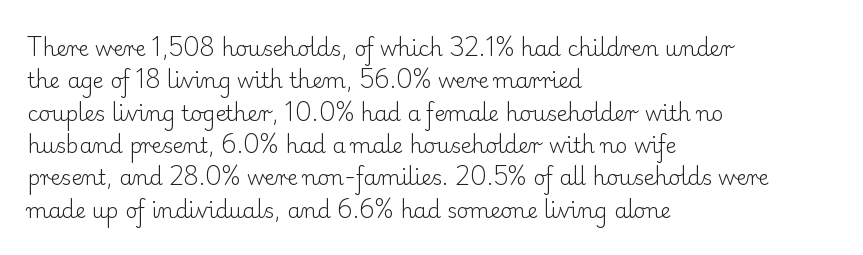
Q: Is the text bold? A: No.
Q: Is the text italic (slanted)? A: No, it is upright.
Q: Is the text underlined? A: No.
Q: How is the paragraph aligned? A: Left-aligned.
Q: Is the spacing between letters normal or unusually wide? A: Normal.
Q: Is the spacing between lines tight, normal or loose? A: Normal.
